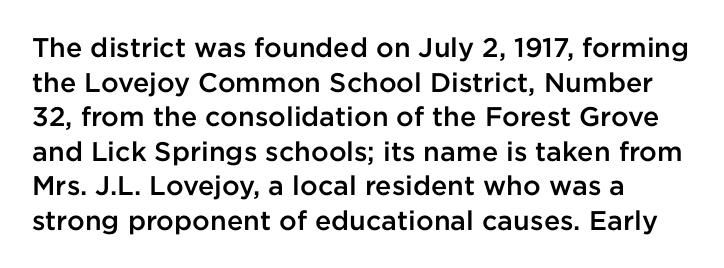
{"italic": "no", "bold": "semi", "underline": "no", "align": "left", "line_spacing": "normal", "line_spacing_ratio": 1.28, "letter_spacing": "normal", "letter_spacing_em": 0.0, "glyph_px": 27}
